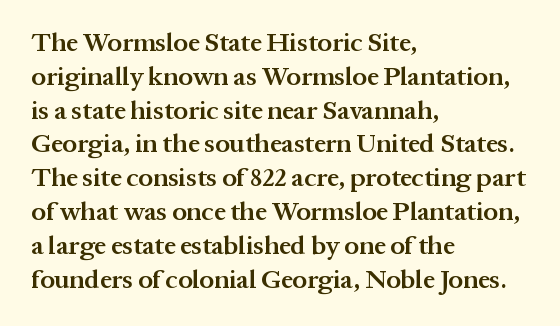
Look at the tracking — it's just the regular setting, nothing added. Line starts are locked; line ends wander. No word sits above an underline. The sample has been set in demibold, a notch under bold.
